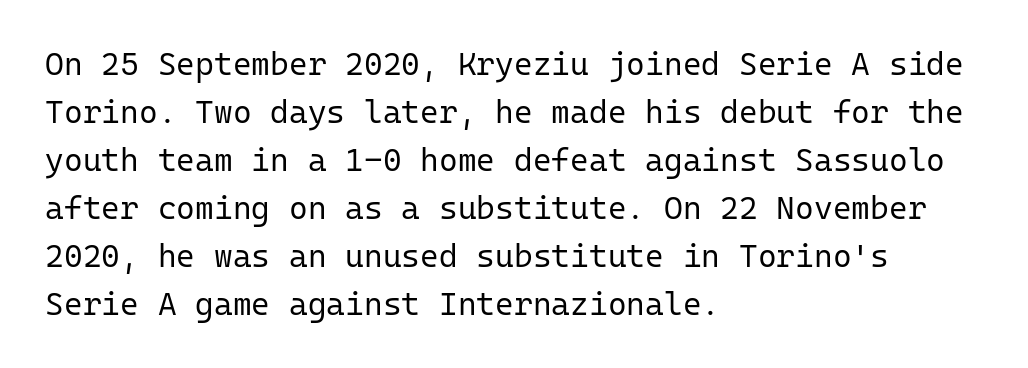
The passage shown is typed in a monospace face where columns stay perfectly aligned. Nope, no serifs anywhere on these letters. How would I describe the line gaps? Plain and ordinary. The ragged edge is on the right, which tells us the setting is flush left.
